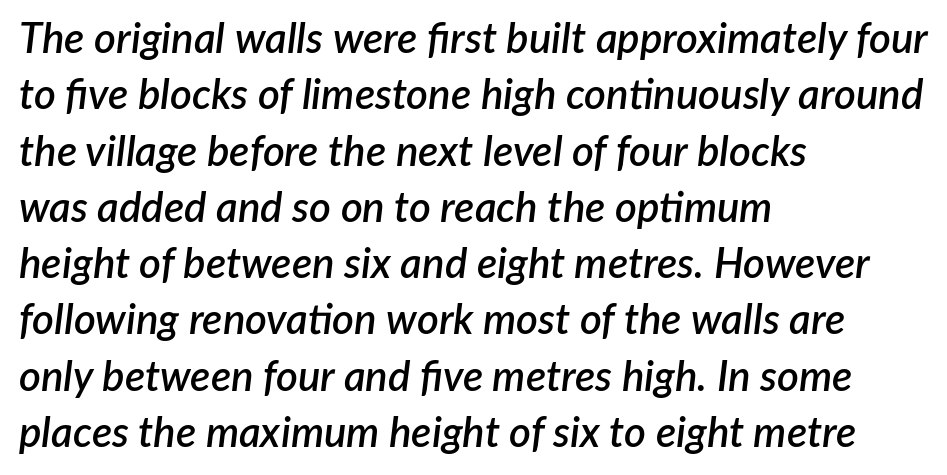
Q: Is the text bold? A: Semi-bold.
Q: Is the text italic (slanted)? A: Yes, it leans right by about 7 degrees.
Q: Is the text underlined? A: No.
Q: How is the paragraph aligned? A: Left-aligned.
Q: Is the spacing between letters normal or unusually wide? A: Normal.
Q: Is the spacing between lines tight, normal or loose? A: Normal.
Q: Width (condensed, normal, or wide)? A: Normal.
Q: Stroke contrast? A: Low.
Q: x-height? A: Medium.
Q: Monospaced? A: No.
